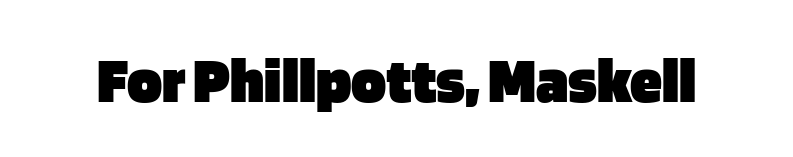
{"serif": "no", "italic": "no", "bold": "yes", "weight": "heavy", "width": "normal", "stroke_contrast": "low", "x_height": "large", "monospaced": "no", "underline": "no", "letter_spacing": "normal", "letter_spacing_em": 0.0, "glyph_px": 65}
